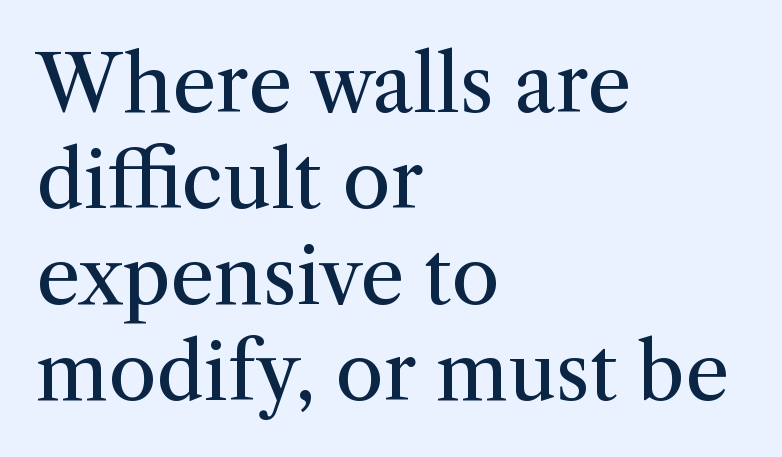
Honestly, there is no underline to notice here at all. This sample has the flowing, uneven cadence of proportional lettering. Vertical strokes here are truly vertical. Caption: multi-line text, flush left, ragged right.
